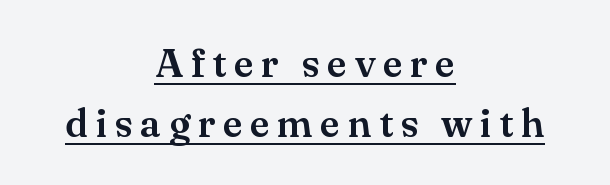
Q: Is the text italic (slanted)? A: No, it is upright.
Q: Is the typeface a serif or a sans-serif typeface? A: Serif.
Q: Is the text underlined? A: Yes.
Q: How is the paragraph aligned? A: Centered.
Q: Is the spacing between lines tight, normal or loose? A: Normal.
Q: Width (condensed, normal, or wide)? A: Normal.
Q: Stroke contrast? A: Medium.
Q: x-height? A: Small.
Q: Monospaced? A: No.
